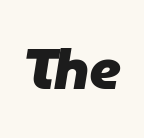
{"italic": "yes", "lean": "right", "slant_degrees": 9, "bold": "yes", "weight": "heavy", "width": "normal", "stroke_contrast": "low", "x_height": "medium", "monospaced": "no", "underline": "no", "letter_spacing": "normal", "letter_spacing_em": 0.0, "glyph_px": 57}
